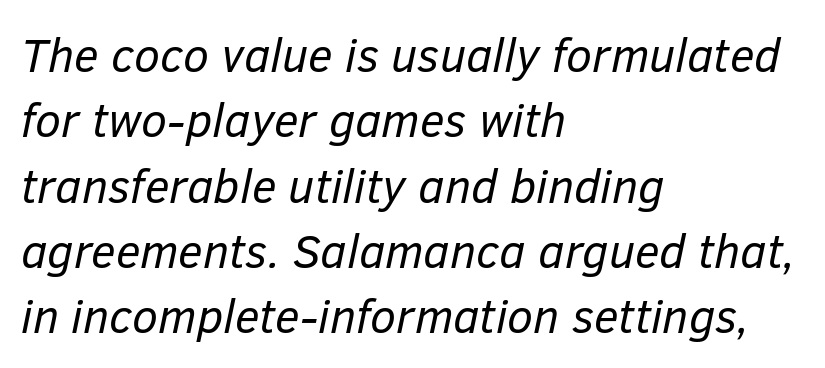
This reads as an unemphasized weight, regular at the heaviest. Leading: standard. These lines are set flush left with a ragged right edge. Nobody drew a line under any word here. The whole block is typeset with a tilt. This rendering leaves character spacing at its baseline value.
